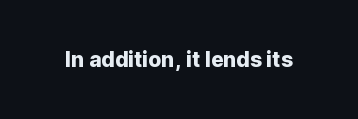
{"italic": "no", "underline": "no", "letter_spacing": "normal", "letter_spacing_em": 0.0, "glyph_px": 21}
